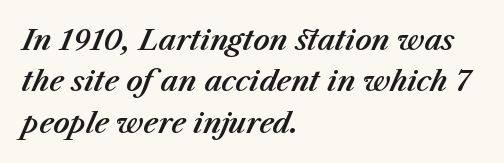
{"italic": "yes", "lean": "right", "slant_degrees": 23, "width": "normal", "stroke_contrast": "medium", "x_height": "medium", "monospaced": "no", "underline": "no", "align": "left", "line_spacing": "normal", "line_spacing_ratio": 1.48, "letter_spacing": "normal", "letter_spacing_em": 0.0, "glyph_px": 28}
